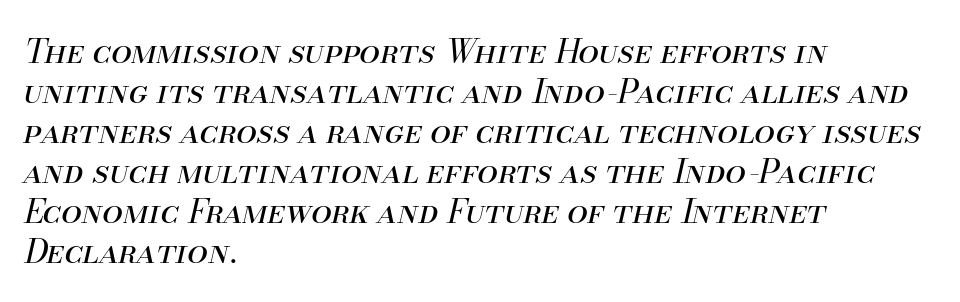
The image shows 33 px regular-weight type, italic (leaning right); set left-aligned, line spacing 1.21x, normal letter spacing, not underlined; medium stroke contrast and a small x-height.
